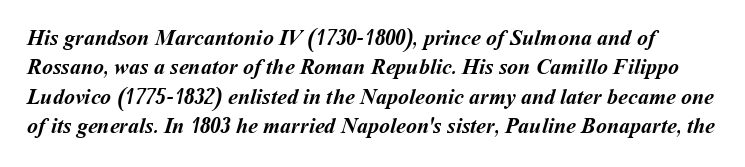
This block has exactly the height ordinary leading produces. The sample has been set heavy, in full bold. Descenders hang freely into open space. Observe the ordinary spacing: letters are neighbours, not strangers.
